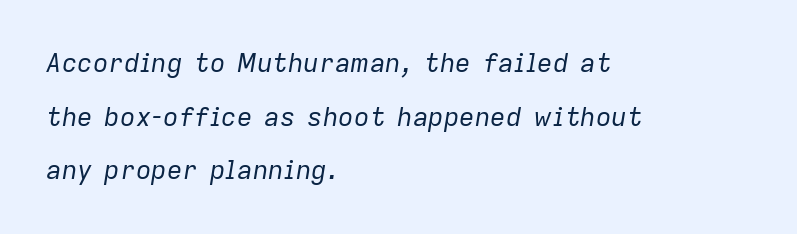
Q: Is the text bold? A: No.
Q: Is the text italic (slanted)? A: Yes, it leans right by about 9 degrees.
Q: Is the text underlined? A: No.
Q: How is the paragraph aligned? A: Left-aligned.
Q: Is the spacing between letters normal or unusually wide? A: Normal.
Q: Is the spacing between lines tight, normal or loose? A: Loose.
